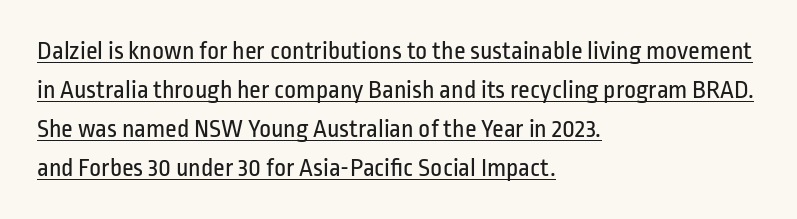
Q: Is the text bold? A: No.
Q: Is the text italic (slanted)? A: No, it is upright.
Q: Is the text underlined? A: Yes.
Q: How is the paragraph aligned? A: Left-aligned.
Q: Is the spacing between letters normal or unusually wide? A: Normal.
Q: Is the spacing between lines tight, normal or loose? A: Normal.
